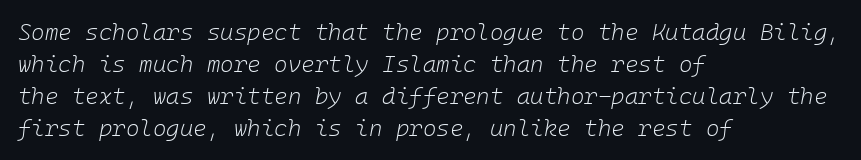
Heaviness? Minimal to ordinary, like unemphasized prose. Each line starts at the same left margin while the right side varies. The letters sit at their default tracking, neither squeezed nor spread. This rendering features lettering with no underline. The passage shown stacks its lines at a standard gap.
